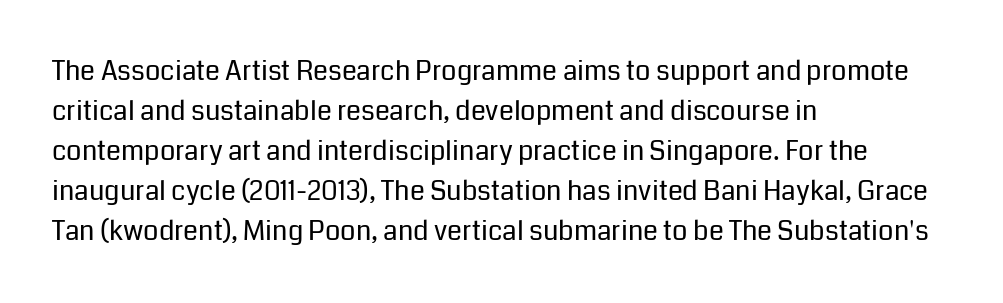
The image shows 27 px text type, upright; set left-aligned, normal line spacing (1.48x), normal letter spacing, not underlined.
